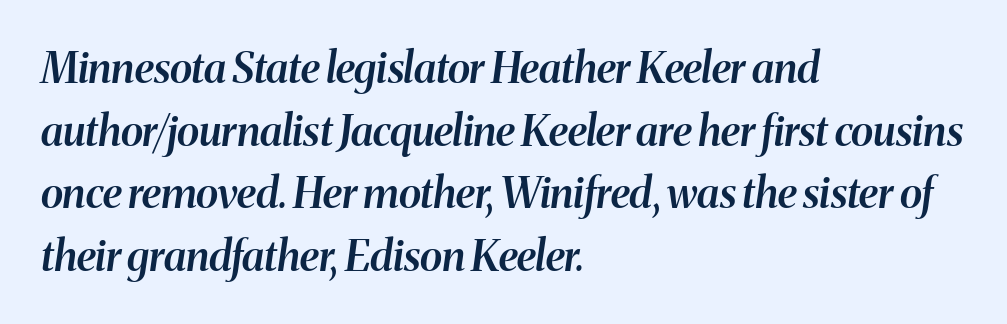
Q: Is the text bold? A: Semi-bold.
Q: Is the text italic (slanted)? A: Yes, it leans right by about 8 degrees.
Q: Is the text underlined? A: No.
Q: How is the paragraph aligned? A: Left-aligned.
Q: Is the spacing between letters normal or unusually wide? A: Normal.
Q: Is the spacing between lines tight, normal or loose? A: Normal.
Q: Width (condensed, normal, or wide)? A: Normal.
Q: Stroke contrast? A: Medium.
Q: x-height? A: Medium.
Q: Monospaced? A: No.
